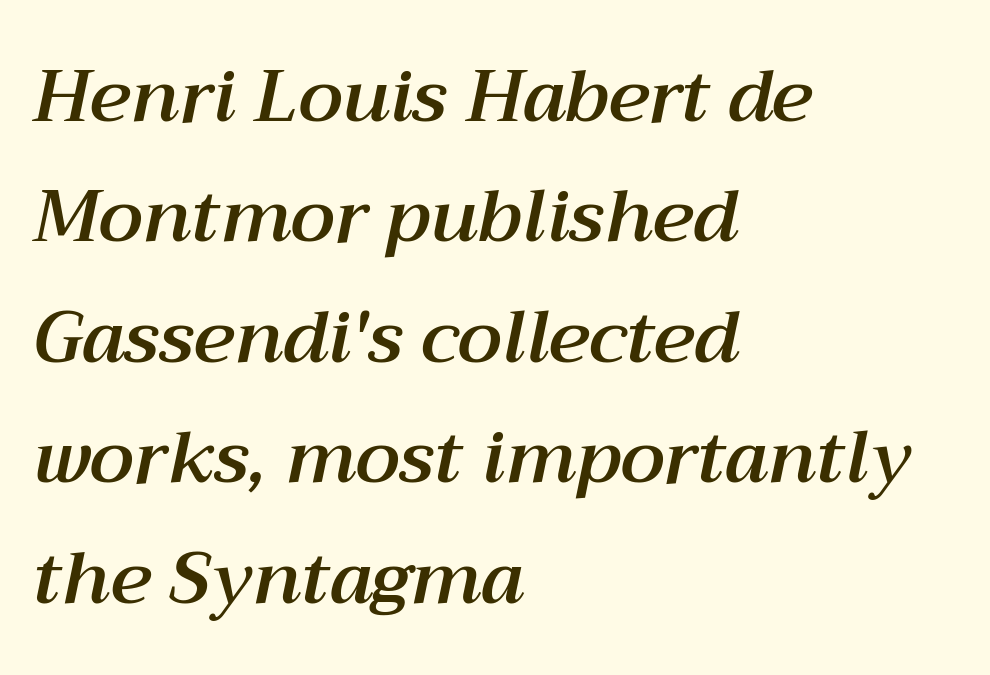
{"italic": "yes", "lean": "right", "slant_degrees": 12, "width": "normal", "stroke_contrast": "medium", "x_height": "medium", "monospaced": "no", "underline": "no", "align": "left", "line_spacing": "normal", "line_spacing_ratio": 1.65, "letter_spacing": "normal", "letter_spacing_em": 0.0, "glyph_px": 73}
